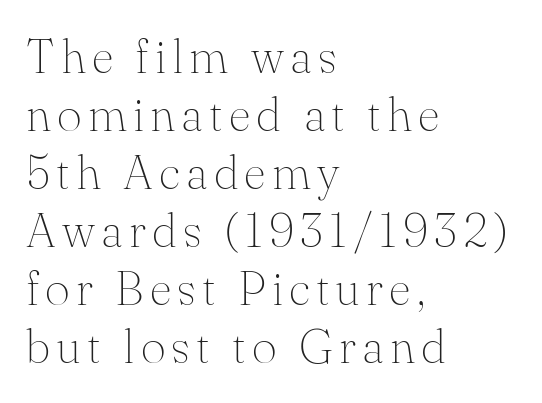
The image shows 48 px thin serif type, upright; set left-aligned, line spacing 1.21x, not underlined; medium stroke contrast and a small x-height.
